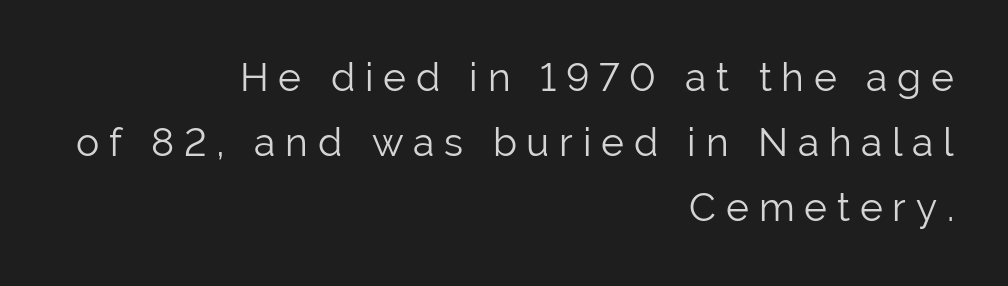
The image shows 39 px light sans-serif type, upright; set right-aligned, normal line spacing (1.67x), unusually wide letter spacing (+0.25 em), not underlined; low stroke contrast and a medium x-height.
